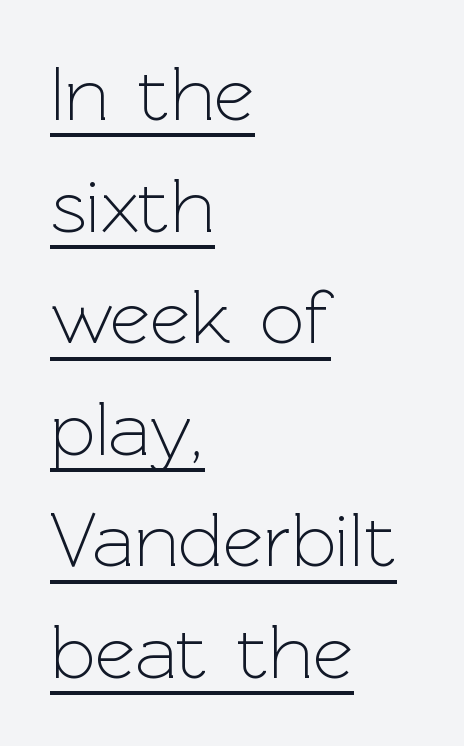
Q: Is the text bold? A: No.
Q: Is the text italic (slanted)? A: No, it is upright.
Q: Is the typeface a serif or a sans-serif typeface? A: Sans-serif.
Q: Is the text underlined? A: Yes.
Q: How is the paragraph aligned? A: Left-aligned.
Q: Is the spacing between letters normal or unusually wide? A: Normal.
Q: Is the spacing between lines tight, normal or loose? A: Normal.
Q: Width (condensed, normal, or wide)? A: Normal.
Q: x-height? A: Medium.
Q: Monospaced? A: No.
